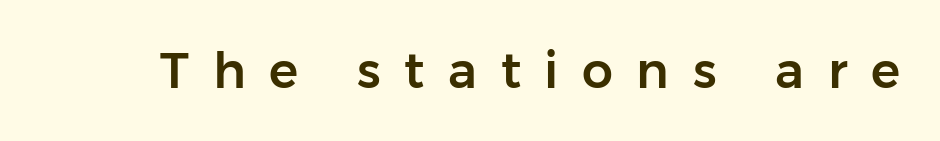
Q: Is the text italic (slanted)? A: No, it is upright.
Q: Is the typeface a serif or a sans-serif typeface? A: Sans-serif.
Q: Is the text underlined? A: No.
Q: Is the spacing between letters normal or unusually wide? A: Unusually wide.
Q: Width (condensed, normal, or wide)? A: Normal.
Q: Stroke contrast? A: Low.
Q: x-height? A: Medium.
Q: Monospaced? A: No.
